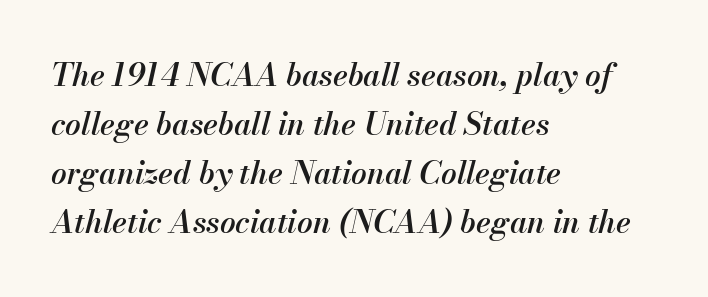
Q: Is the text bold? A: Semi-bold.
Q: Is the text italic (slanted)? A: Yes, it leans right by about 13 degrees.
Q: Is the text underlined? A: No.
Q: How is the paragraph aligned? A: Left-aligned.
Q: Is the spacing between letters normal or unusually wide? A: Normal.
Q: Is the spacing between lines tight, normal or loose? A: Normal.
Q: Width (condensed, normal, or wide)? A: Normal.
Q: Stroke contrast? A: Medium.
Q: x-height? A: Small.
Q: Monospaced? A: No.
